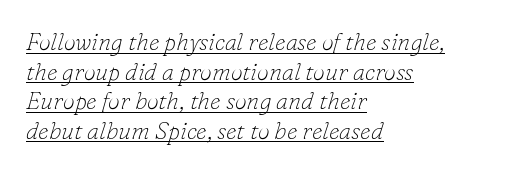
{"italic": "yes", "lean": "right", "slant_degrees": 16, "bold": "no", "underline": "yes", "align": "left", "line_spacing_ratio": 1.23, "letter_spacing": "normal", "letter_spacing_em": 0.0, "glyph_px": 24}
